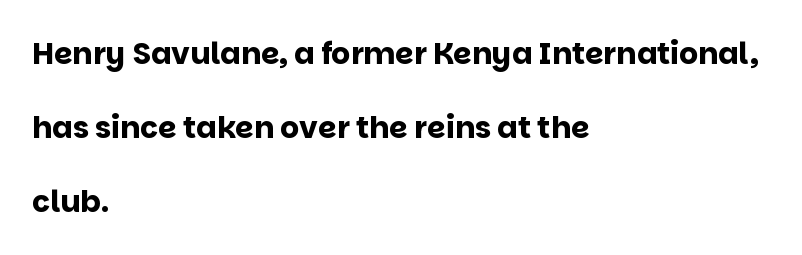
Q: Is the text bold? A: Yes.
Q: Is the text italic (slanted)? A: No, it is upright.
Q: Is the typeface a serif or a sans-serif typeface? A: Sans-serif.
Q: Is the text underlined? A: No.
Q: How is the paragraph aligned? A: Left-aligned.
Q: Is the spacing between letters normal or unusually wide? A: Normal.
Q: Is the spacing between lines tight, normal or loose? A: Loose.
Q: Width (condensed, normal, or wide)? A: Normal.
Q: Stroke contrast? A: Low.
Q: x-height? A: Large.
Q: Monospaced? A: No.
